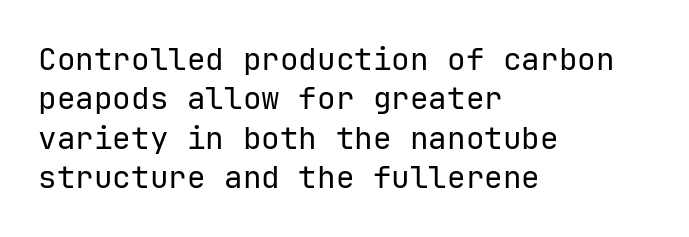
The image shows 31 px regular-weight sans-serif type, upright, monospaced; set left-aligned, normal line spacing (1.27x), normal letter spacing, not underlined; low stroke contrast and a medium x-height.
